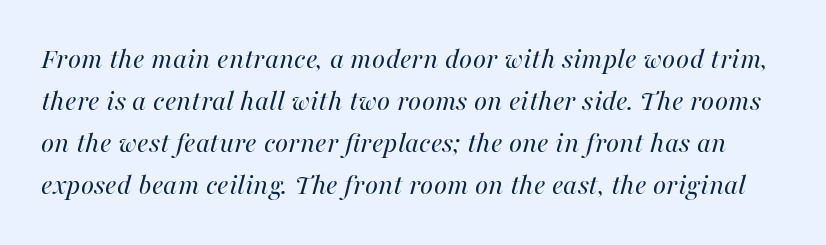
You could not count columns in this text — the font is proportionally spaced. The whole block is typeset with a tilt. Here the glyphs are tracked normally, forming tight word shapes. One glance says typical: line gaps are just what's usual. The glyphs are unaccompanied by any horizontal stroke below them.
